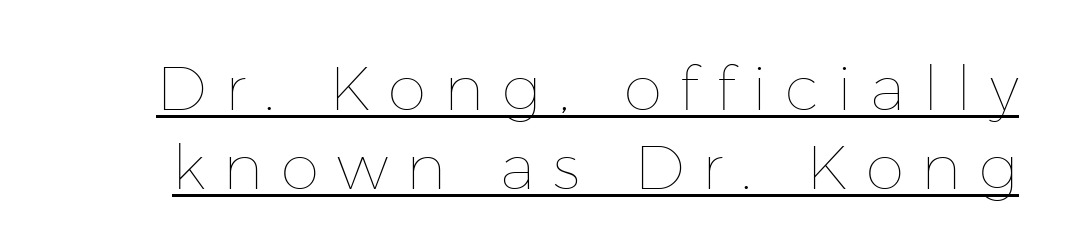
Q: Is the text bold? A: No.
Q: Is the text italic (slanted)? A: No, it is upright.
Q: Is the text underlined? A: Yes.
Q: Is the spacing between letters normal or unusually wide? A: Unusually wide.
Q: Is the spacing between lines tight, normal or loose? A: Normal.
Q: Width (condensed, normal, or wide)? A: Normal.
Q: Stroke contrast? A: Low.
Q: x-height? A: Medium.
Q: Monospaced? A: No.
